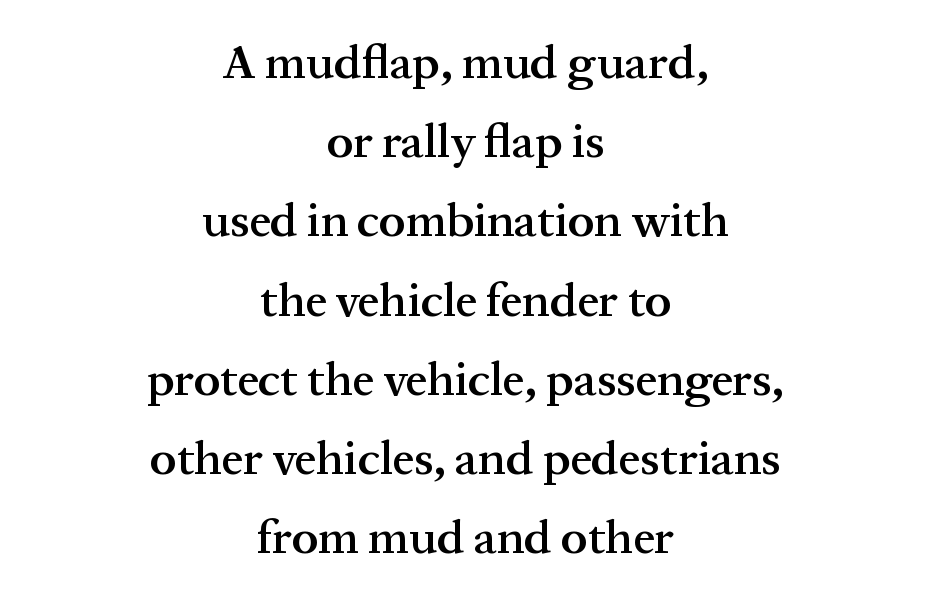
The image shows 48 px semibold serif type, upright; set centered, normal line spacing (1.65x), normal letter spacing, not underlined; medium stroke contrast and a medium x-height.
